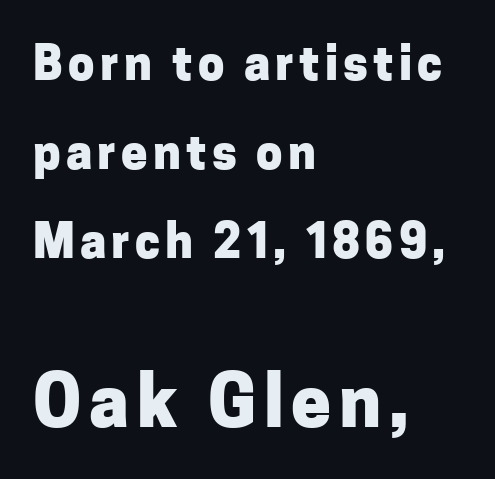
{"serif": "no", "italic": "no", "bold": "yes", "weight": "heavy", "width": "normal", "stroke_contrast": "low", "x_height": "medium", "monospaced": "no", "underline": "no", "align": "left", "line_spacing_ratio": 1.89, "larger_block": "second", "size_ratio": 1.51, "glyph_px": 71}
